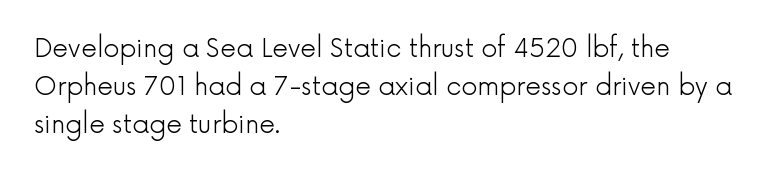
The image shows 25 px text type, upright; set left-aligned, normal line spacing (1.52x), normal letter spacing, not underlined.
